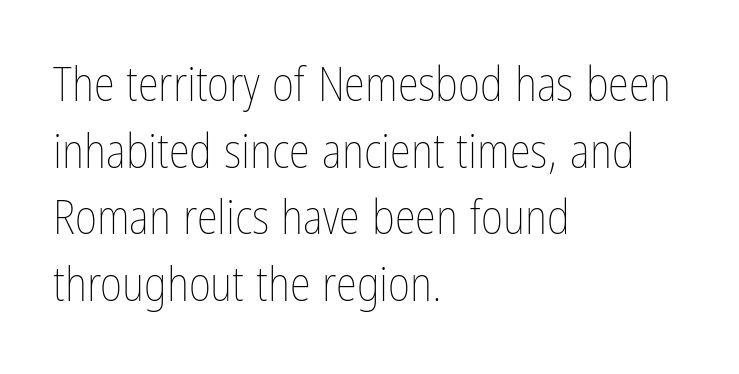
Vertically, the passage feels balanced, rows spaced as you'd expect. Vertical stems look standard width or narrower in stroke. The type sits square on the baseline with zero lean. The passage shown is typed in a proportional face where columns would drift. In CSS terms this would be text-align: left. Descenders hang freely into open space.
